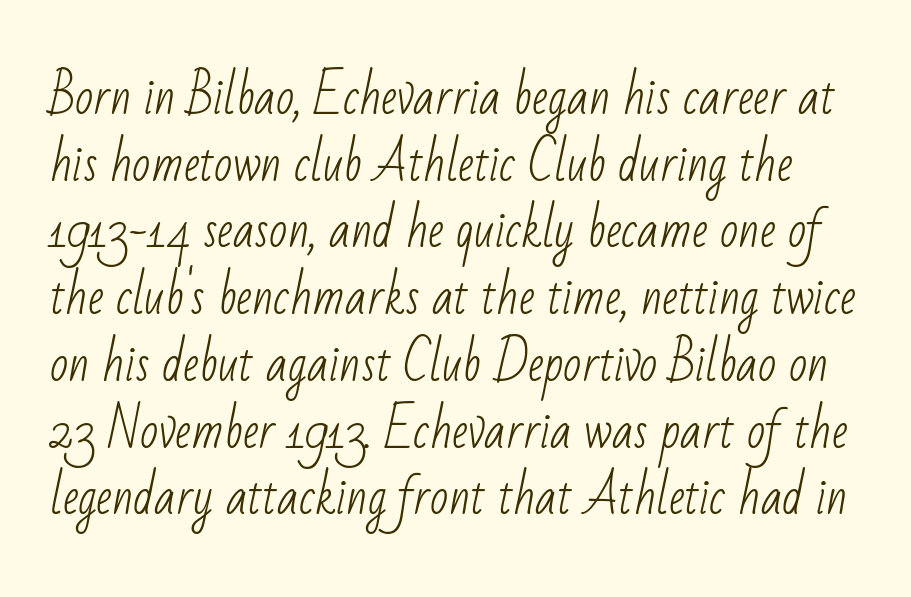
You can tell from the bare stems that sans-serif type was used. No chunkiness to these letters — they're not bold. The strip under each line holds only bare page. Nobody touched the tracking dial on this one. Looks like regular typesetting: each glyph gets only the width it needs. Vertical spacing — default.
